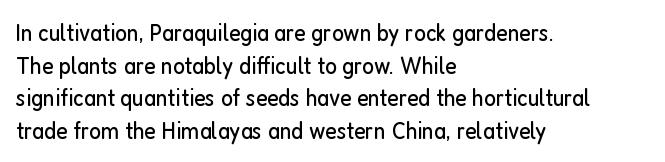
{"italic": "no", "bold": "no", "underline": "no", "align": "left", "line_spacing": "normal", "line_spacing_ratio": 1.31, "letter_spacing": "normal", "letter_spacing_em": 0.0, "glyph_px": 25}
